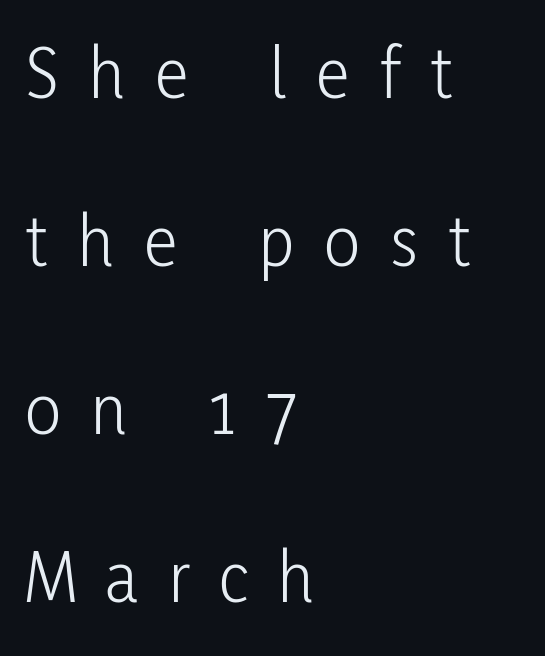
If you drew a line through each stem, it would be perfectly vertical. Horizontal bands of white between lines are thick stripes. Just letters on the line, the space beneath them empty. Substantial extra tracking has been applied to these lines. Are there feet on the stems? There aren't — it's a sans. Letters have the restrained weight of plain body copy at most.
